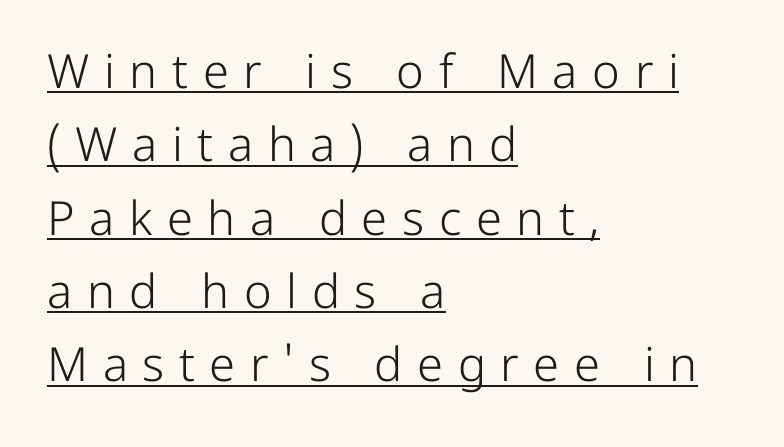
Q: Is the text bold? A: No.
Q: Is the text italic (slanted)? A: No, it is upright.
Q: Is the typeface a serif or a sans-serif typeface? A: Sans-serif.
Q: Is the text underlined? A: Yes.
Q: How is the paragraph aligned? A: Left-aligned.
Q: Is the spacing between letters normal or unusually wide? A: Unusually wide.
Q: Is the spacing between lines tight, normal or loose? A: Normal.
Q: Width (condensed, normal, or wide)? A: Normal.
Q: Stroke contrast? A: Low.
Q: x-height? A: Medium.
Q: Monospaced? A: No.
